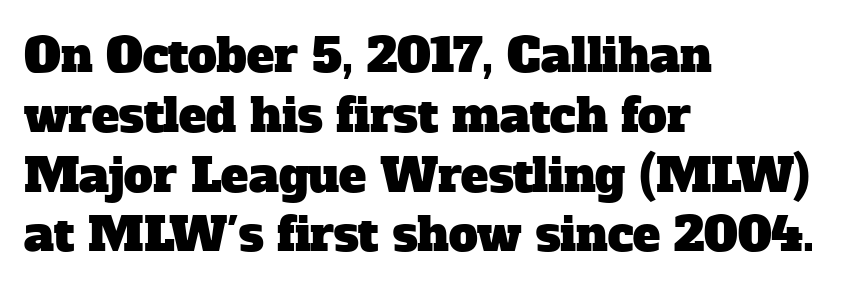
{"serif": "yes", "width": "normal", "stroke_contrast": "low", "x_height": "medium", "monospaced": "no", "underline": "no", "align": "left", "line_spacing": "normal", "line_spacing_ratio": 1.3, "letter_spacing": "normal", "letter_spacing_em": 0.0, "glyph_px": 46}
